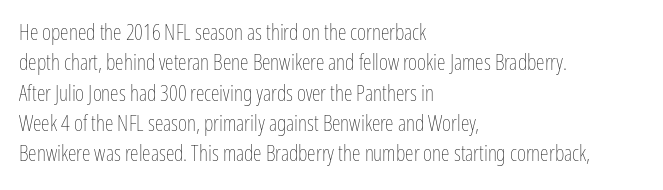
Q: Is the text bold? A: No.
Q: Is the text italic (slanted)? A: No, it is upright.
Q: Is the text underlined? A: No.
Q: How is the paragraph aligned? A: Left-aligned.
Q: Is the spacing between letters normal or unusually wide? A: Normal.
Q: Is the spacing between lines tight, normal or loose? A: Normal.
